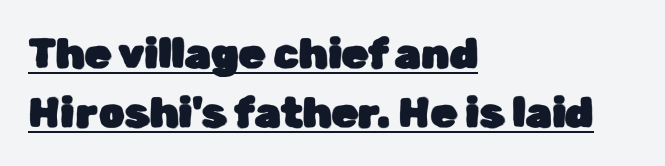
Q: Is the text italic (slanted)? A: No, it is upright.
Q: Is the typeface a serif or a sans-serif typeface? A: Sans-serif.
Q: Is the text underlined? A: Yes.
Q: How is the paragraph aligned? A: Left-aligned.
Q: Is the spacing between letters normal or unusually wide? A: Normal.
Q: Is the spacing between lines tight, normal or loose? A: Normal.
Q: Width (condensed, normal, or wide)? A: Normal.
Q: Stroke contrast? A: Low.
Q: x-height? A: Medium.
Q: Monospaced? A: No.
